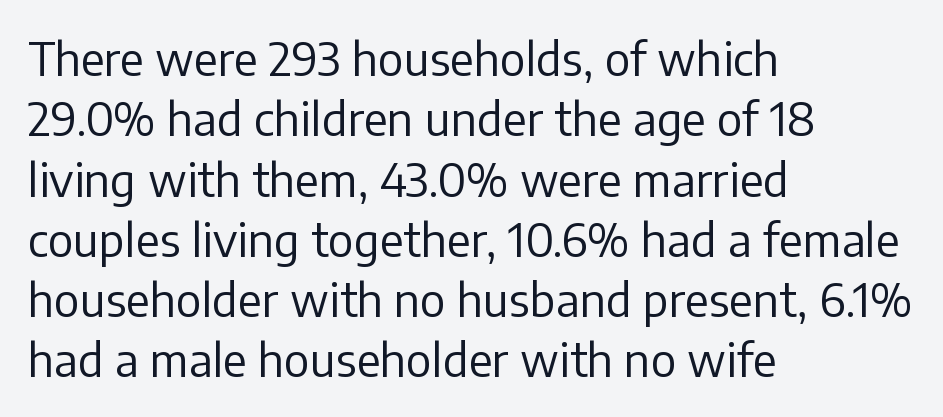
Q: Is the text bold? A: No.
Q: Is the text italic (slanted)? A: No, it is upright.
Q: Is the typeface a serif or a sans-serif typeface? A: Sans-serif.
Q: Is the text underlined? A: No.
Q: How is the paragraph aligned? A: Left-aligned.
Q: Is the spacing between letters normal or unusually wide? A: Normal.
Q: Is the spacing between lines tight, normal or loose? A: Normal.
Q: Width (condensed, normal, or wide)? A: Normal.
Q: Stroke contrast? A: Low.
Q: x-height? A: Medium.
Q: Monospaced? A: No.
